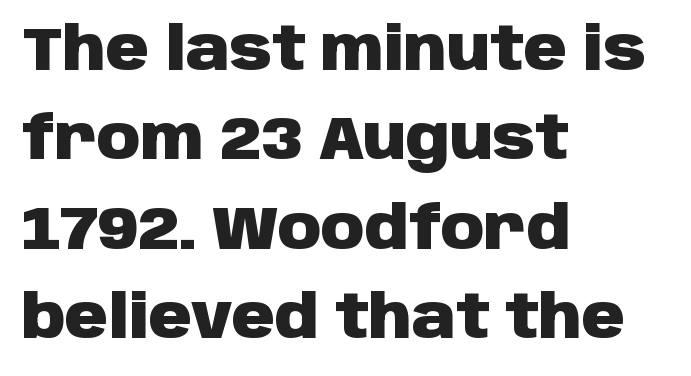
This is sans-serif lettering, the kind often seen on screens and signage. Stroke thickness is high; the sample reads as a true bold. In terms of leading, this rendering sits right in the middle. Decoration check: the copy has no underline. No extra tracking has been applied to these lines. You can tell it's not italic because the verticals are truly vertical.
